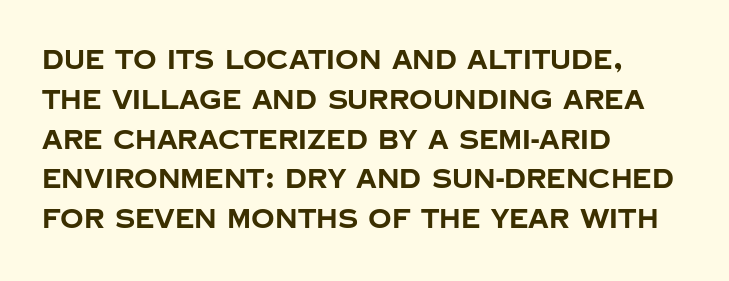
{"italic": "no", "bold": "yes", "underline": "no", "align": "left", "line_spacing": "normal", "line_spacing_ratio": 1.53, "letter_spacing": "normal", "letter_spacing_em": 0.0, "glyph_px": 26}
